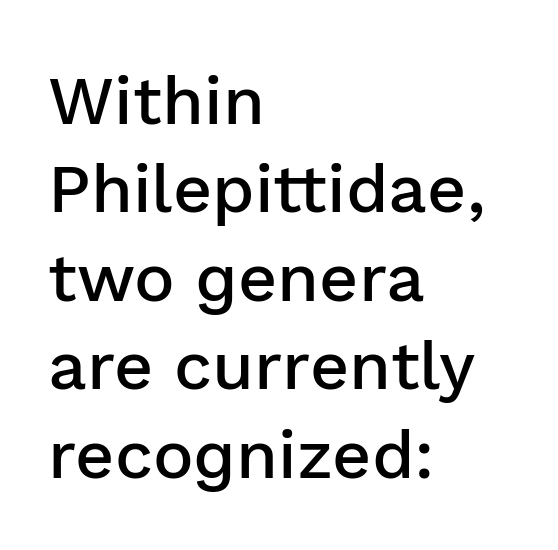
Moderately thickened strokes mark this as semibold type. Does the copy run flush right? No — it runs flush left. This sample has the flowing, uneven cadence of proportional lettering. A typesetter would call this leading conventional body-copy spacing. Plain, unruled lines of type.
